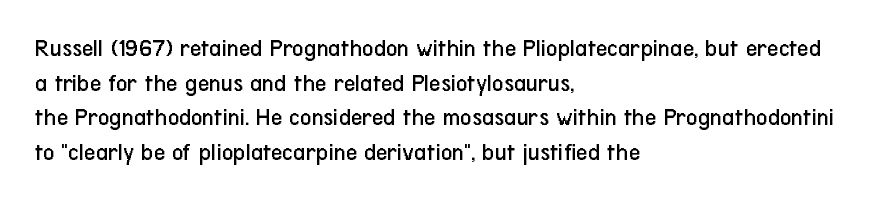
Q: Is the text bold? A: No.
Q: Is the text italic (slanted)? A: No, it is upright.
Q: Is the text underlined? A: No.
Q: How is the paragraph aligned? A: Left-aligned.
Q: Is the spacing between letters normal or unusually wide? A: Normal.
Q: Is the spacing between lines tight, normal or loose? A: Normal.
